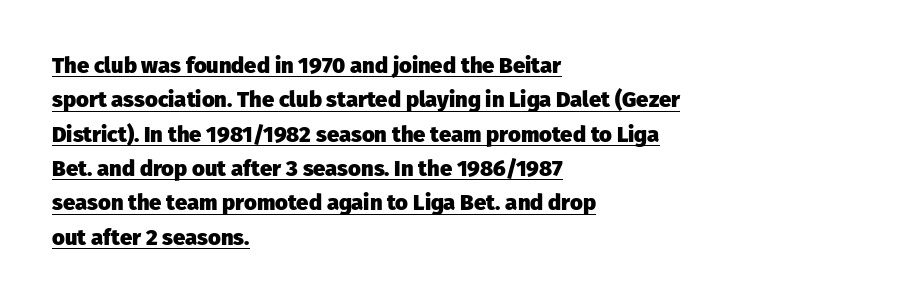
Caption: bold face, heavy strokes. You can tell it's not italic because the verticals are truly vertical. The rows are spaced the way most documents space them. This rendering leaves character spacing at its baseline value.
